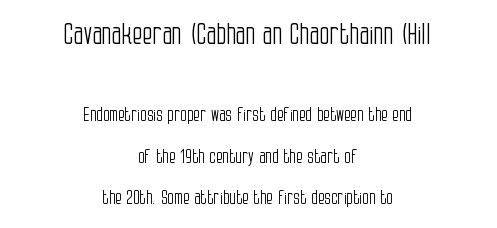
{"serif": "no", "italic": "no", "bold": "no", "weight": "light", "width": "condensed", "stroke_contrast": "low", "x_height": "large", "monospaced": "no", "underline": "no", "align": "center", "line_spacing": "loose", "line_spacing_ratio": 2.18, "letter_spacing": "normal", "letter_spacing_em": 0.0, "larger_block": "first", "size_ratio": 1.53, "glyph_px": 29}
